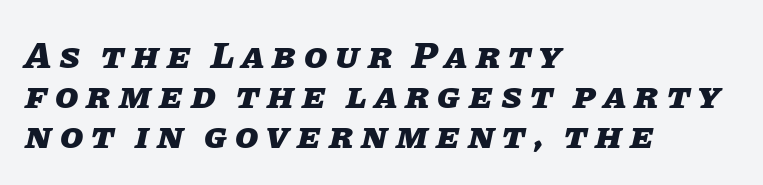
Notice how thick the strokes are: this is what a full bold looks like. The specimen reads as italic at a glance. Caption: multi-line text, flush left, ragged right. Reading down the column, the eye jumps only a short way to each next line. Think of a printed novel: that variable character pitch is what you see here.
